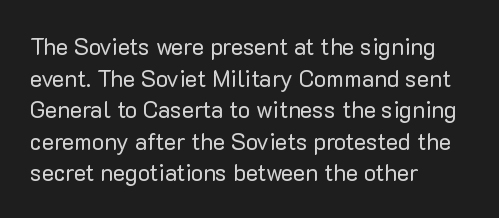
Q: Is the text bold? A: No.
Q: Is the text italic (slanted)? A: No, it is upright.
Q: Is the text underlined? A: No.
Q: How is the paragraph aligned? A: Left-aligned.
Q: Is the spacing between letters normal or unusually wide? A: Normal.
Q: Is the spacing between lines tight, normal or loose? A: Normal.
